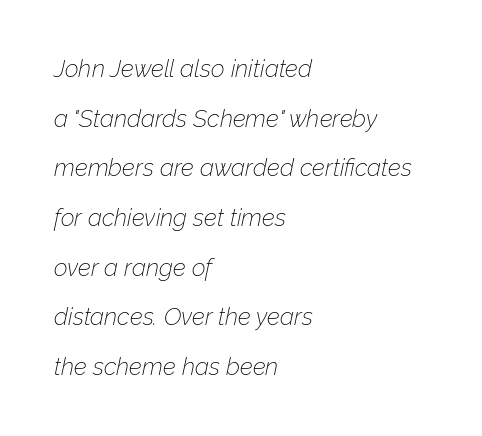
The image shows 24 px text type, italic (leaning right); set left-aligned, loose line spacing (2.07x), normal letter spacing, not underlined.
